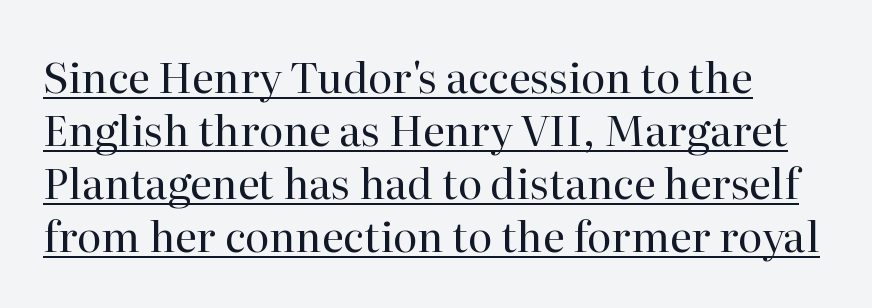
Q: Is the text bold? A: No.
Q: Is the text italic (slanted)? A: No, it is upright.
Q: Is the typeface a serif or a sans-serif typeface? A: Serif.
Q: Is the text underlined? A: Yes.
Q: Is the spacing between letters normal or unusually wide? A: Normal.
Q: Is the spacing between lines tight, normal or loose? A: Normal.
Q: Width (condensed, normal, or wide)? A: Normal.
Q: Stroke contrast? A: High.
Q: x-height? A: Medium.
Q: Monospaced? A: No.
